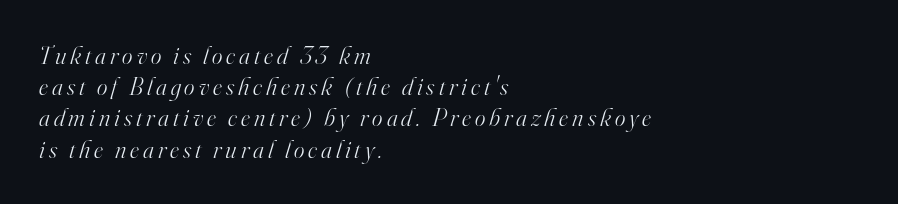
Q: Is the text bold? A: No.
Q: Is the text italic (slanted)? A: Yes, it leans right by about 16 degrees.
Q: Is the text underlined? A: No.
Q: How is the paragraph aligned? A: Left-aligned.
Q: Is the spacing between lines tight, normal or loose? A: Normal.
